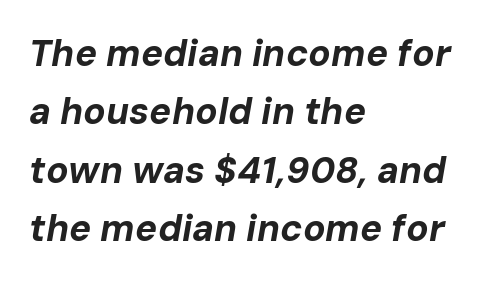
Q: Is the text bold? A: Yes.
Q: Is the text italic (slanted)? A: Yes, it leans right by about 10 degrees.
Q: Is the text underlined? A: No.
Q: How is the paragraph aligned? A: Left-aligned.
Q: Is the spacing between letters normal or unusually wide? A: Normal.
Q: Is the spacing between lines tight, normal or loose? A: Normal.
Q: Width (condensed, normal, or wide)? A: Normal.
Q: Stroke contrast? A: Low.
Q: x-height? A: Medium.
Q: Monospaced? A: No.
